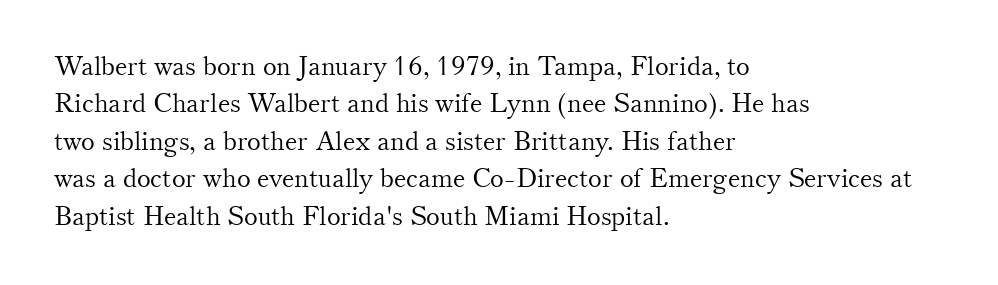
The image shows 26 px text type, upright; set left-aligned, normal line spacing (1.44x), normal letter spacing, not underlined.
